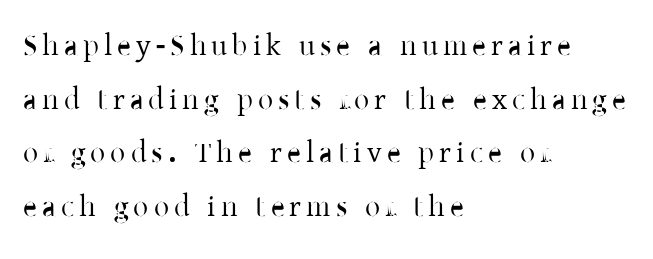
The zone under the glyphs is completely vacant. The font's upright variant was chosen for this text. The lines are quadded left. Is this a sans? No — the strokes have serifs. Spacing verdict: proportional, widths tailored to each character.
